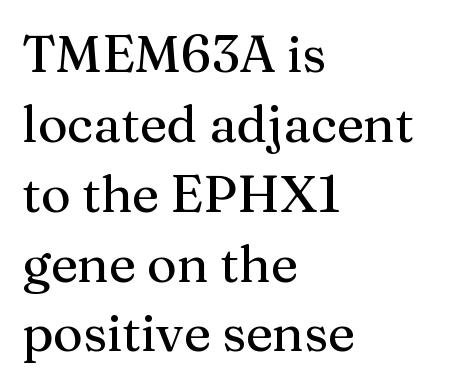
Line beginnings align vertically; line endings do not. Plain, unruled lines of type. A typesetter would mark this as roman, not italic. The characters display serif detailing at their extremities. Here the designer chose a conventional face with non-uniform glyph widths.
